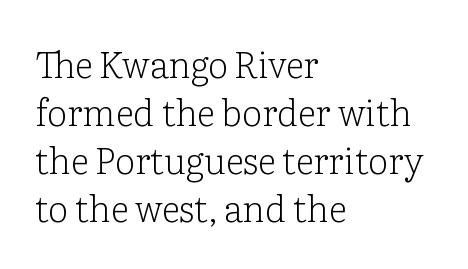
The image shows 36 px light serif type, upright; set left-aligned, normal line spacing (1.33x), normal letter spacing, not underlined; low stroke contrast and a medium x-height.
